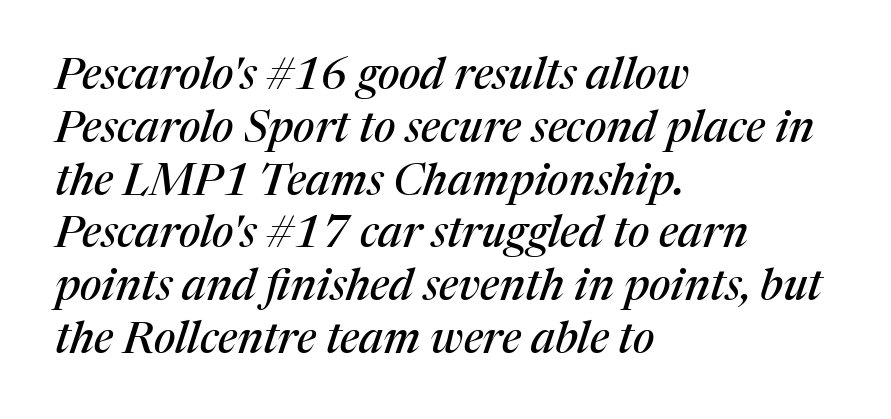
The image shows 44 px serif type, italic (leaning right); set left-aligned, line spacing 1.2x, normal letter spacing, not underlined; medium stroke contrast and a medium x-height.
